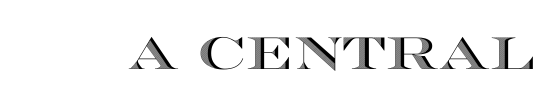
The image shows 45 px wide type, upright; set normal letter spacing, not underlined; a large x-height.
